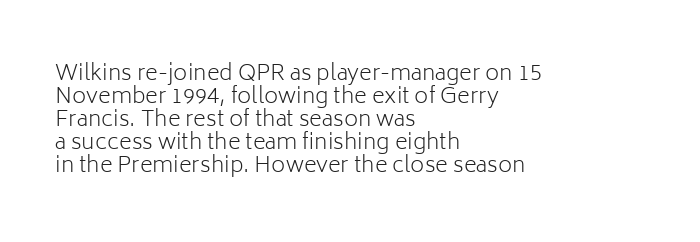
{"italic": "no", "bold": "no", "underline": "no", "align": "left", "line_spacing": "tight", "line_spacing_ratio": 1.04, "letter_spacing": "normal", "letter_spacing_em": 0.0, "glyph_px": 22}
